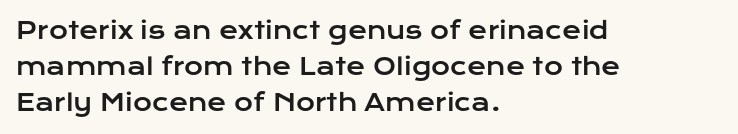
Regular leading. Check under the words: just untouched page. The type is set solid horizontally, with unmodified tracking. The paragraph has a hard left edge and a soft right edge.
